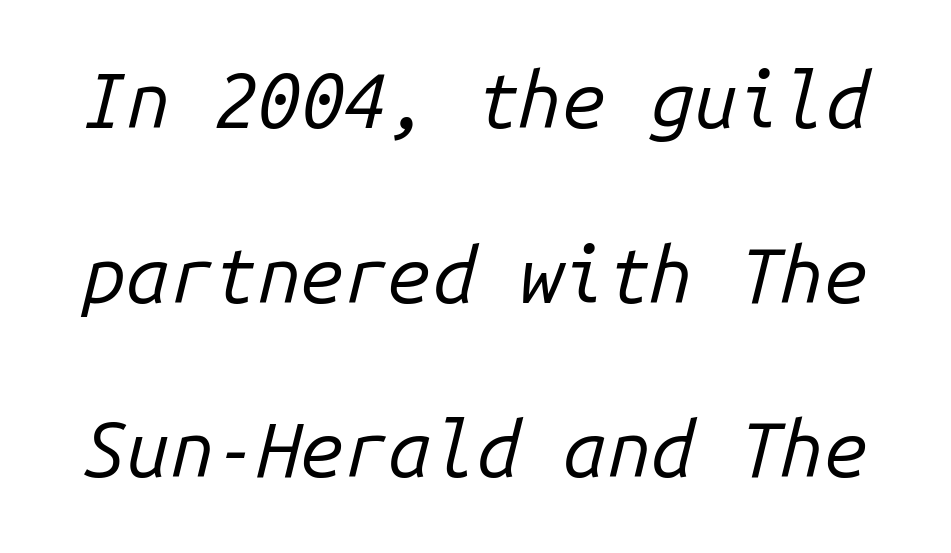
{"italic": "yes", "lean": "right", "slant_degrees": 14, "bold": "no", "weight": "regular", "width": "normal", "stroke_contrast": "low", "x_height": "medium", "monospaced": "yes", "underline": "no", "line_spacing": "loose", "line_spacing_ratio": 2.24, "letter_spacing": "normal", "letter_spacing_em": 0.0, "glyph_px": 78}
